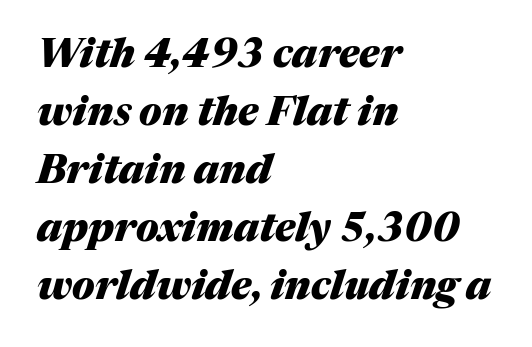
The image shows 40 px heavy type, italic (leaning right); set left-aligned, normal line spacing (1.45x), normal letter spacing, not underlined; medium stroke contrast and a medium x-height.
